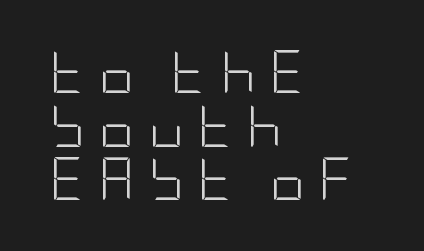
What's the leading like? Ordinary, nothing unusual. Does the type have serifs? No, each stem ends abruptly. Designer's note — italics off, roman on. A student would call this left alignment; a typographer would say flush left, rag right. The letterforms stand isolated, each surrounded by extra space. A bare baseline throughout the passage.
